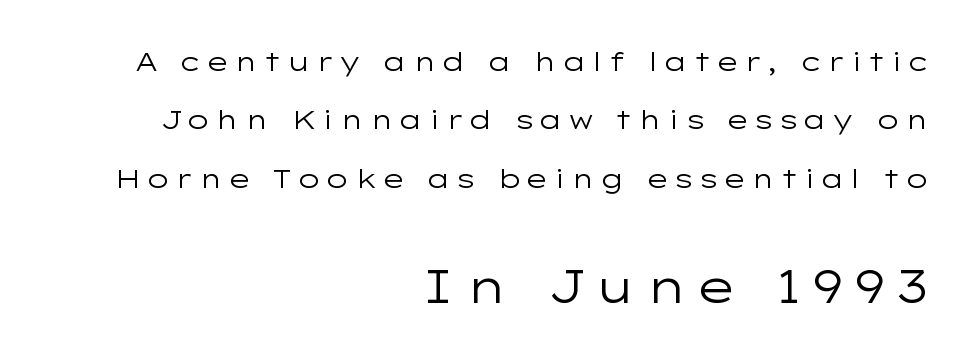
The image shows 46 px regular-weight, wide sans-serif type, upright; set right-aligned, loose line spacing (2.25x), not underlined; the second (bottom) block is 1.77x larger; low stroke contrast and a medium x-height.
